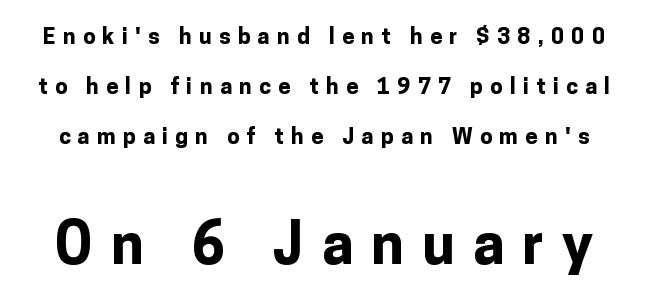
The image shows 56 px bold sans-serif type, upright; set loose line spacing (2.27x), unusually wide letter spacing (+0.33 em), not underlined; the second (bottom) block is 2.55x larger; low stroke contrast and a medium x-height.
